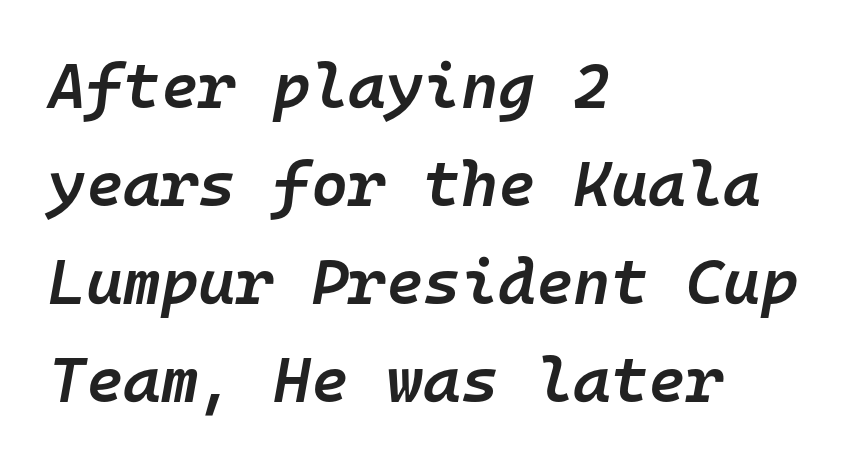
{"italic": "yes", "lean": "right", "slant_degrees": 10, "bold": "semi", "weight": "semibold", "width": "normal", "stroke_contrast": "low", "x_height": "medium", "monospaced": "yes", "underline": "no", "align": "left", "line_spacing": "normal", "line_spacing_ratio": 1.53, "letter_spacing": "normal", "letter_spacing_em": 0.0, "glyph_px": 64}
